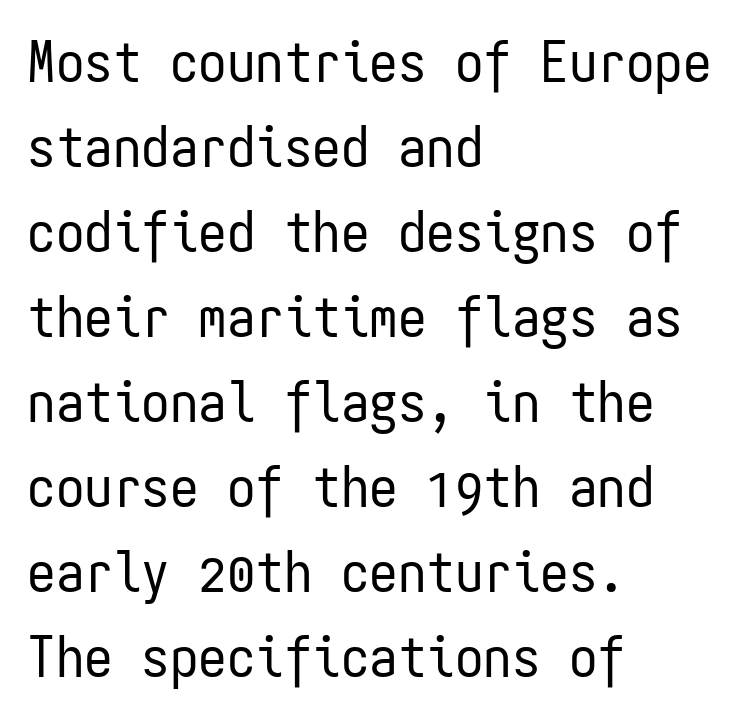
Each letter's strokes conclude bluntly, with no projecting serifs. What stands out about the letter spacing? Nothing — it is the standard amount. The typeface has the unassuming heft of standard copy or less. Fixed-width glyphs throughout — classic coding-font behaviour. The block of text has a typical density, with ordinary space between rows. The lines in this sample share a left origin and differ only in where they stop.
